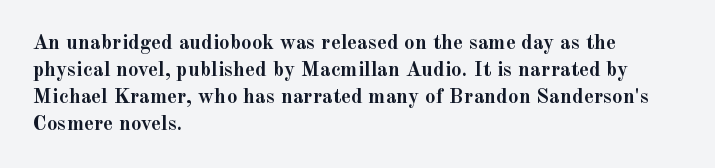
Which margin do the lines hug? The left one — the right edge is uneven. The foot of each line stays bare and open. Strokes here are thick enough to call this a true bold. Does the lettering tilt? It doesn't — this is upright. You could call the tracking neutral — neither tight nor loose. Interline gaps are of average width in this sample.
